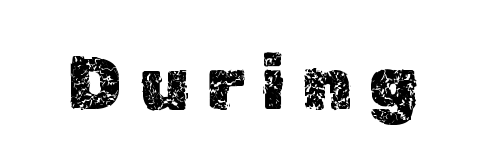
Looks like regular typesetting: each glyph gets only the width it needs. Anything drawn beneath the words? Only blank space. The letters stand upright; this is a roman face. Glyph-to-glyph distance is far greater than everyday printed text.
